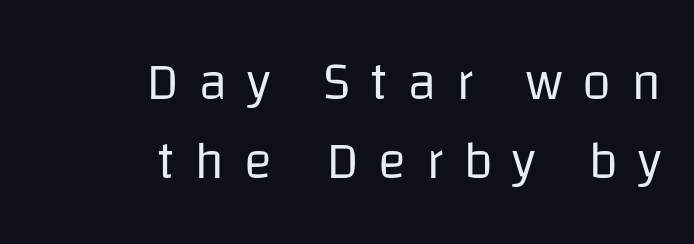
The image shows 53 px regular-weight sans-serif type, upright; set right-aligned, normal line spacing (1.49x), unusually wide letter spacing (+0.37 em), not underlined; low stroke contrast and a large x-height.
